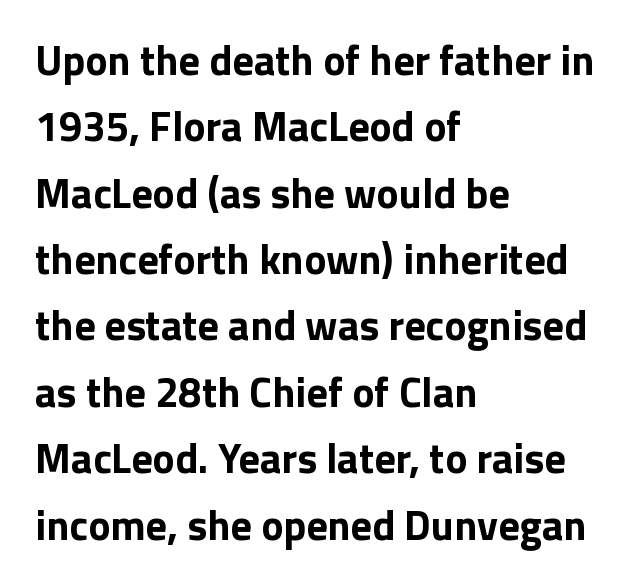
The image shows 42 px bold sans-serif type, upright; set left-aligned, normal line spacing (1.58x), normal letter spacing, not underlined; low stroke contrast and a medium x-height.
